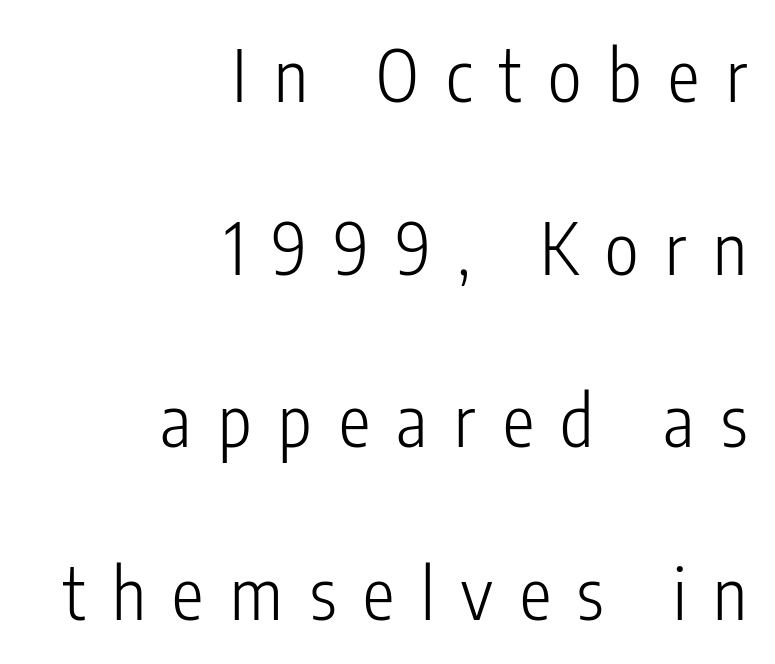
Q: Is the text bold? A: No.
Q: Is the text italic (slanted)? A: No, it is upright.
Q: Is the typeface a serif or a sans-serif typeface? A: Sans-serif.
Q: Is the text underlined? A: No.
Q: How is the paragraph aligned? A: Right-aligned.
Q: Is the spacing between letters normal or unusually wide? A: Unusually wide.
Q: Is the spacing between lines tight, normal or loose? A: Loose.
Q: Width (condensed, normal, or wide)? A: Condensed.
Q: Stroke contrast? A: Low.
Q: x-height? A: Medium.
Q: Monospaced? A: No.
